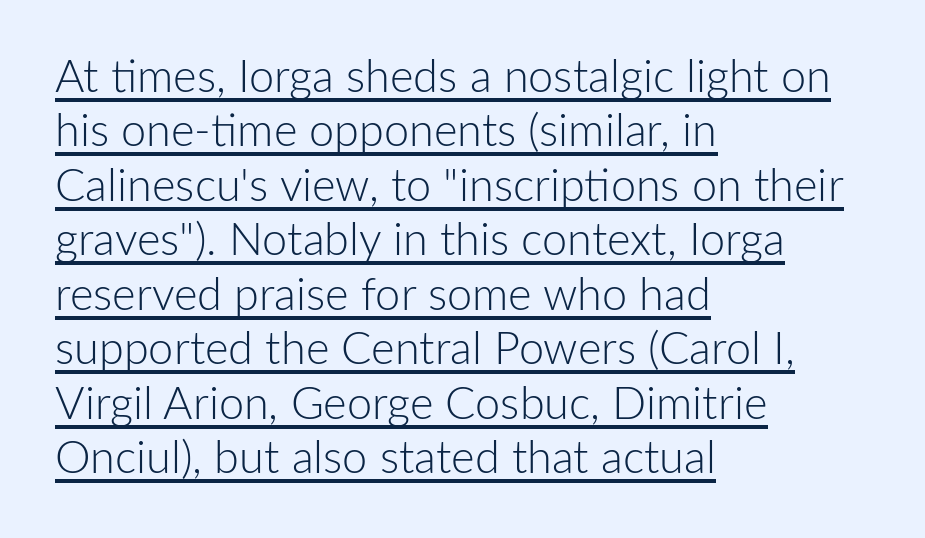
Q: Is the text bold? A: No.
Q: Is the text italic (slanted)? A: No, it is upright.
Q: Is the typeface a serif or a sans-serif typeface? A: Sans-serif.
Q: Is the text underlined? A: Yes.
Q: How is the paragraph aligned? A: Left-aligned.
Q: Is the spacing between letters normal or unusually wide? A: Normal.
Q: Width (condensed, normal, or wide)? A: Normal.
Q: Stroke contrast? A: Low.
Q: x-height? A: Medium.
Q: Monospaced? A: No.
